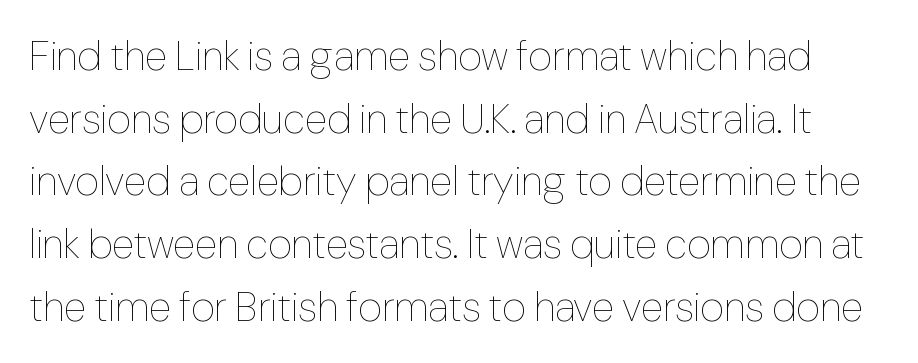
{"italic": "no", "bold": "no", "weight": "thin", "width": "normal", "stroke_contrast": "low", "x_height": "medium", "monospaced": "no", "underline": "no", "line_spacing": "normal", "line_spacing_ratio": 1.53, "letter_spacing": "normal", "letter_spacing_em": 0.0, "glyph_px": 41}
